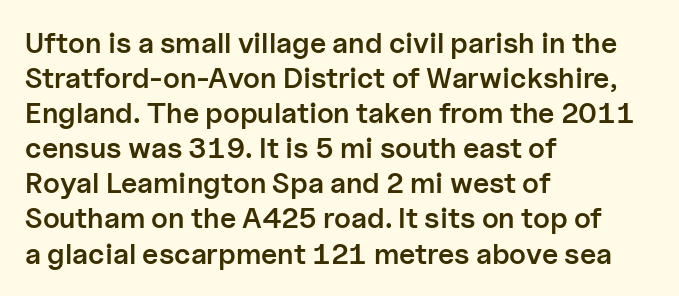
Q: Is the text bold? A: Semi-bold.
Q: Is the text italic (slanted)? A: No, it is upright.
Q: Is the typeface a serif or a sans-serif typeface? A: Sans-serif.
Q: Is the text underlined? A: No.
Q: How is the paragraph aligned? A: Left-aligned.
Q: Is the spacing between letters normal or unusually wide? A: Normal.
Q: Width (condensed, normal, or wide)? A: Normal.
Q: Stroke contrast? A: Low.
Q: x-height? A: Medium.
Q: Monospaced? A: No.
